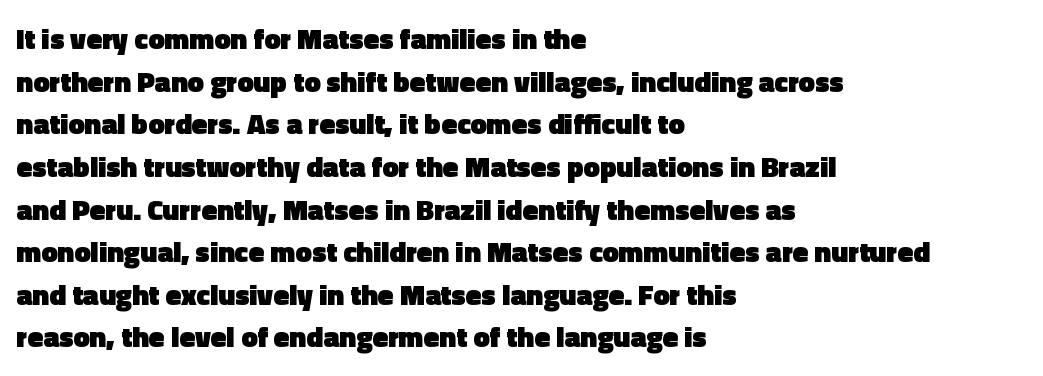
Compared with an ordinary text face, these strokes are far heavier — a full bold. Reading down the block, your eye returns to a fixed left position each line. Classification — sans serif. The string is rendered with underlining switched off. Vertically, the passage feels balanced, rows spaced as you'd expect. A typesetter would call this zero additional tracking.
